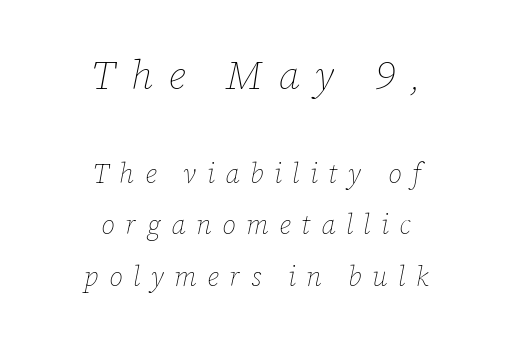
{"italic": "yes", "lean": "right", "slant_degrees": 12, "bold": "no", "weight": "thin", "width": "normal", "stroke_contrast": "low", "x_height": "medium", "monospaced": "no", "underline": "no", "align": "center", "line_spacing": "loose", "line_spacing_ratio": 1.9, "letter_spacing": "wide", "letter_spacing_em": 0.39, "larger_block": "first", "size_ratio": 1.48, "glyph_px": 40}
